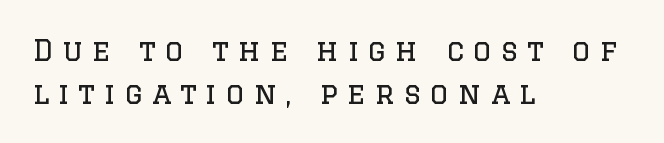
{"serif": "yes", "italic": "no", "bold": "no", "weight": "regular", "width": "normal", "stroke_contrast": "low", "x_height": "large", "monospaced": "no", "underline": "no", "align": "left", "line_spacing": "normal", "line_spacing_ratio": 1.47, "letter_spacing": "wide", "letter_spacing_em": 0.31, "glyph_px": 29}
